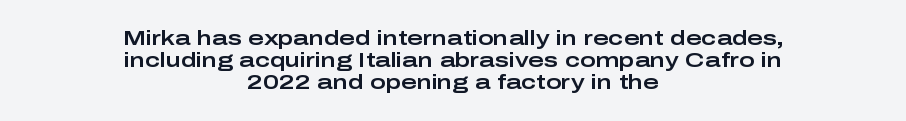
The image shows 21 px text type, upright; set centered, tight line spacing (1.05x), normal letter spacing, not underlined.
